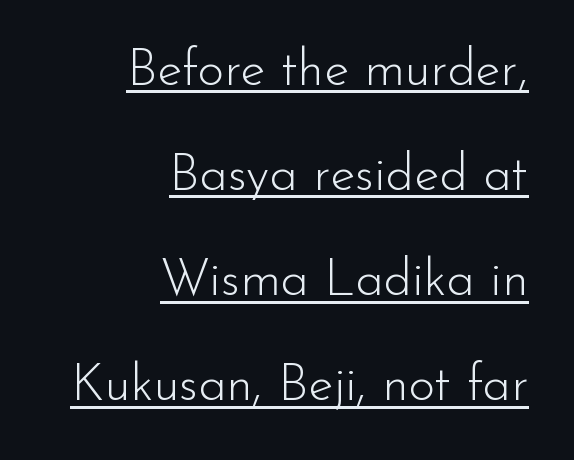
Q: Is the text bold? A: No.
Q: Is the text italic (slanted)? A: No, it is upright.
Q: Is the typeface a serif or a sans-serif typeface? A: Sans-serif.
Q: Is the text underlined? A: Yes.
Q: How is the paragraph aligned? A: Right-aligned.
Q: Is the spacing between letters normal or unusually wide? A: Normal.
Q: Is the spacing between lines tight, normal or loose? A: Loose.
Q: Width (condensed, normal, or wide)? A: Normal.
Q: Stroke contrast? A: Low.
Q: x-height? A: Small.
Q: Monospaced? A: No.
